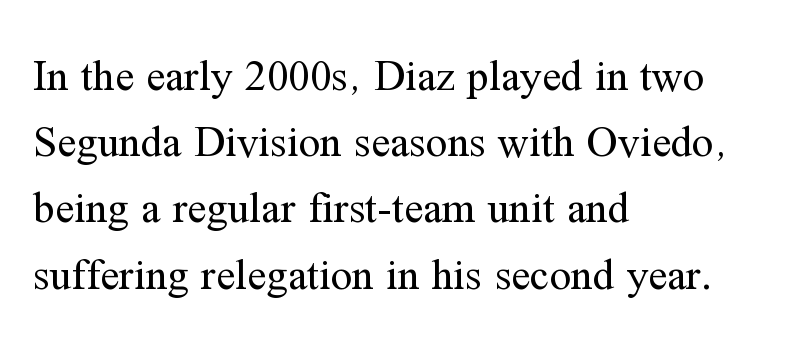
The image shows 43 px regular-weight serif type, upright; set left-aligned, normal line spacing (1.54x), normal letter spacing, not underlined; medium stroke contrast and a medium x-height.
